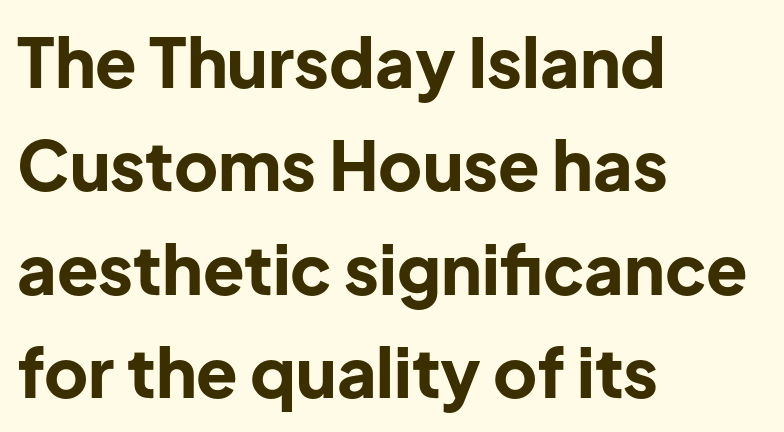
Q: Is the text bold? A: Yes.
Q: Is the text italic (slanted)? A: No, it is upright.
Q: Is the typeface a serif or a sans-serif typeface? A: Sans-serif.
Q: Is the text underlined? A: No.
Q: How is the paragraph aligned? A: Left-aligned.
Q: Is the spacing between letters normal or unusually wide? A: Normal.
Q: Is the spacing between lines tight, normal or loose? A: Normal.
Q: Width (condensed, normal, or wide)? A: Normal.
Q: Stroke contrast? A: Low.
Q: x-height? A: Medium.
Q: Monospaced? A: No.
